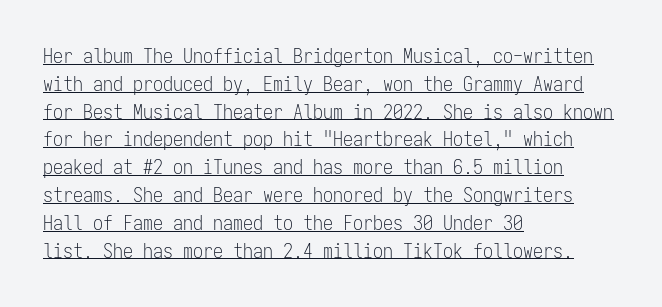
Q: Is the text bold? A: No.
Q: Is the text italic (slanted)? A: No, it is upright.
Q: Is the text underlined? A: Yes.
Q: How is the paragraph aligned? A: Left-aligned.
Q: Is the spacing between letters normal or unusually wide? A: Normal.
Q: Is the spacing between lines tight, normal or loose? A: Normal.
